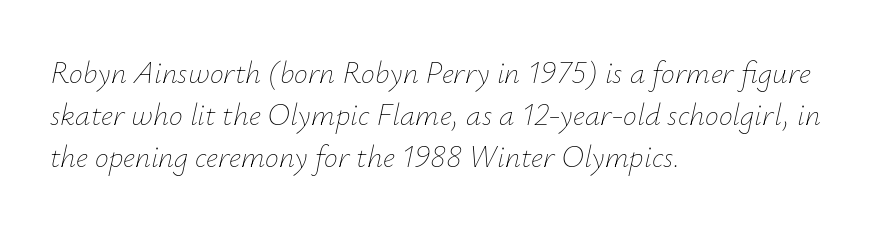
Q: Is the text bold? A: No.
Q: Is the text italic (slanted)? A: Yes, it leans right by about 12 degrees.
Q: Is the text underlined? A: No.
Q: How is the paragraph aligned? A: Left-aligned.
Q: Is the spacing between letters normal or unusually wide? A: Normal.
Q: Is the spacing between lines tight, normal or loose? A: Normal.
Q: Width (condensed, normal, or wide)? A: Normal.
Q: Stroke contrast? A: Low.
Q: x-height? A: Small.
Q: Monospaced? A: No.
